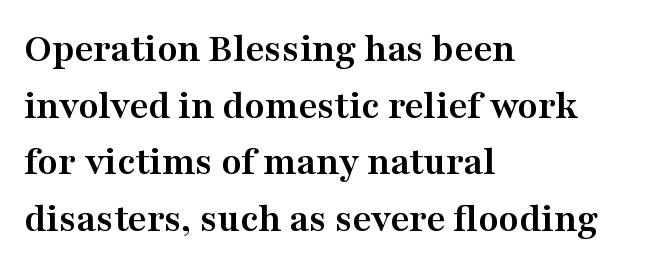
The image shows 41 px semibold, wide serif type, upright; set left-aligned, normal line spacing (1.38x), normal letter spacing, not underlined; medium stroke contrast and a medium x-height.
